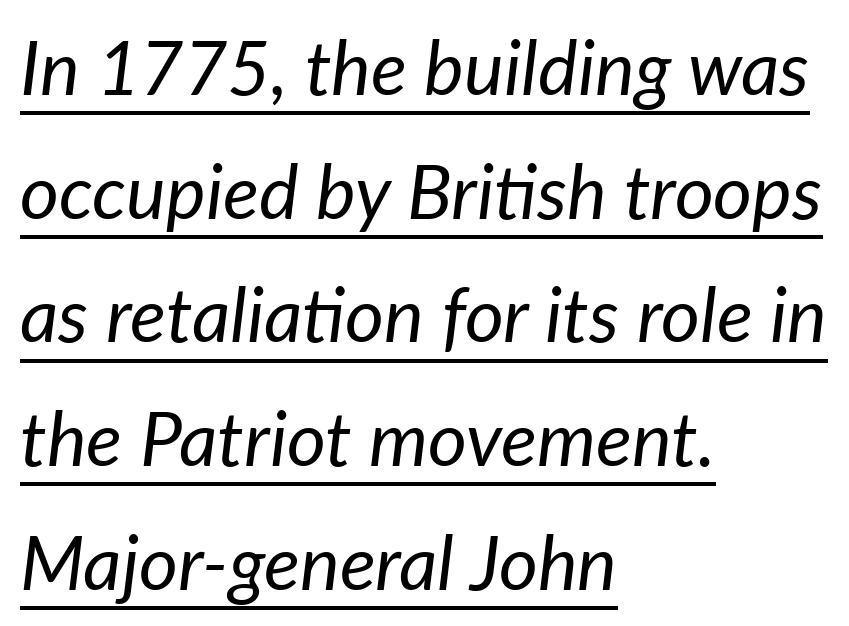
Q: Is the text bold? A: No.
Q: Is the text italic (slanted)? A: Yes, it leans right by about 7 degrees.
Q: Is the text underlined? A: Yes.
Q: How is the paragraph aligned? A: Left-aligned.
Q: Is the spacing between letters normal or unusually wide? A: Normal.
Q: Is the spacing between lines tight, normal or loose? A: Normal.
Q: Width (condensed, normal, or wide)? A: Normal.
Q: Stroke contrast? A: Low.
Q: x-height? A: Medium.
Q: Monospaced? A: No.
